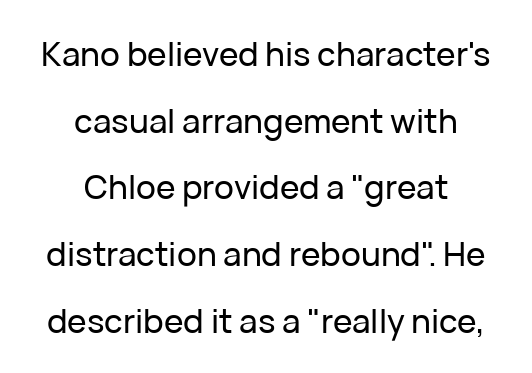
{"serif": "no", "italic": "no", "width": "normal", "stroke_contrast": "low", "x_height": "medium", "monospaced": "no", "underline": "no", "align": "center", "line_spacing": "loose", "line_spacing_ratio": 2.02, "letter_spacing": "normal", "letter_spacing_em": 0.0, "glyph_px": 33}
